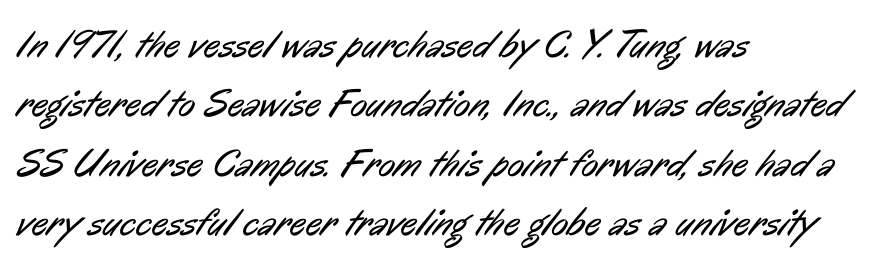
The designer left line spacing at the default. Students, note that the glyphs here touch the page at normal intervals. The passage is arranged the way most books set body copy — flush left. Each stroke keeps to a modest, everyday thickness or less. Nope, no serifs anywhere on these letters.
